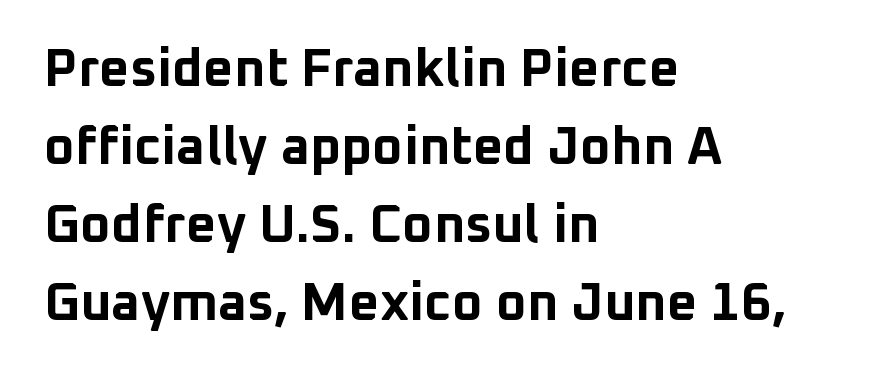
{"serif": "no", "italic": "no", "bold": "yes", "weight": "bold", "width": "normal", "stroke_contrast": "low", "x_height": "medium", "monospaced": "no", "underline": "no", "align": "left", "line_spacing": "normal", "line_spacing_ratio": 1.47, "letter_spacing": "normal", "letter_spacing_em": 0.0, "glyph_px": 53}
